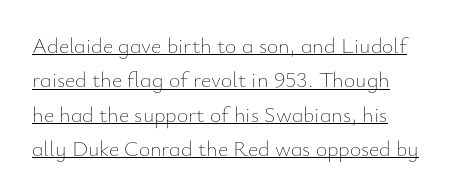
Q: Is the text bold? A: No.
Q: Is the text italic (slanted)? A: No, it is upright.
Q: Is the text underlined? A: Yes.
Q: How is the paragraph aligned? A: Left-aligned.
Q: Is the spacing between letters normal or unusually wide? A: Normal.
Q: Is the spacing between lines tight, normal or loose? A: Normal.
